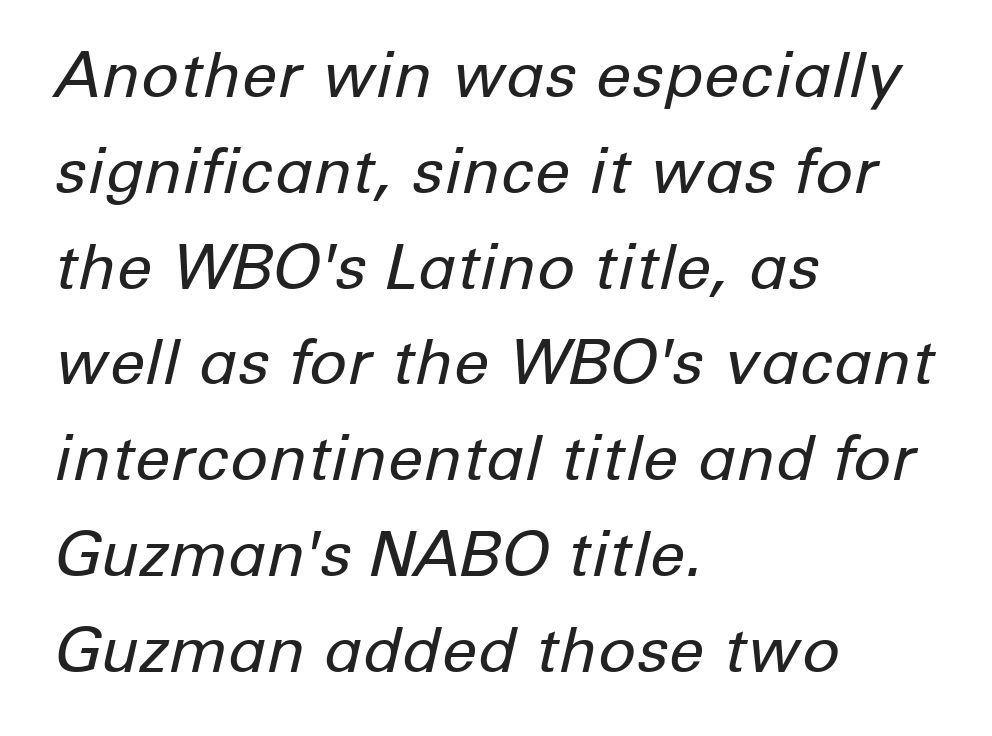
Q: Is the text bold? A: No.
Q: Is the text italic (slanted)? A: Yes, it leans right by about 12 degrees.
Q: Is the text underlined? A: No.
Q: How is the paragraph aligned? A: Left-aligned.
Q: Is the spacing between letters normal or unusually wide? A: Normal.
Q: Is the spacing between lines tight, normal or loose? A: Normal.
Q: Width (condensed, normal, or wide)? A: Normal.
Q: Stroke contrast? A: Low.
Q: x-height? A: Medium.
Q: Monospaced? A: No.
